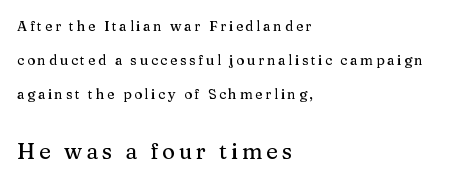
The area under the type is left untouched. This sample trades compactness for vertical openness between lines. Upright lettering throughout. Size contrast runs from small at the top to large at the bottom. The ragged edge is on the right, which tells us the setting is flush left.
